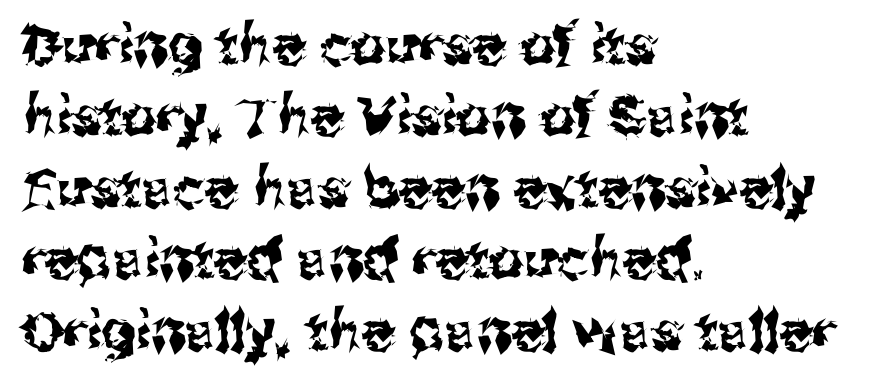
{"serif": "no", "italic": "no", "width": "normal", "stroke_contrast": "medium", "x_height": "medium", "monospaced": "no", "underline": "no", "align": "left", "line_spacing": "normal", "line_spacing_ratio": 1.3, "letter_spacing": "normal", "letter_spacing_em": 0.0, "glyph_px": 55}
